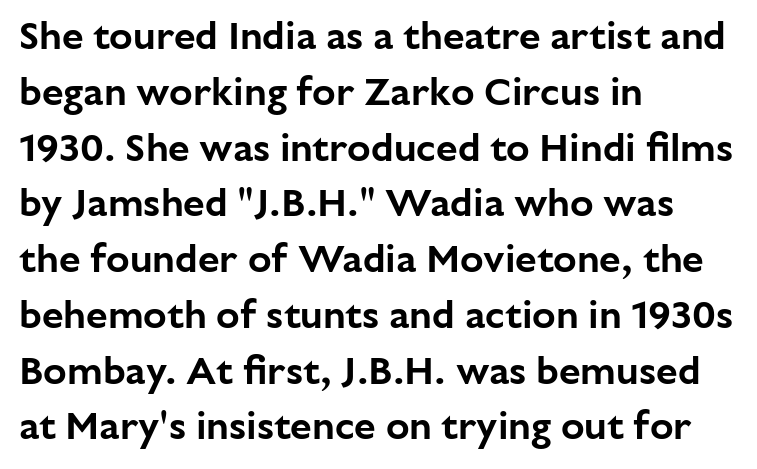
Q: Is the text italic (slanted)? A: No, it is upright.
Q: Is the typeface a serif or a sans-serif typeface? A: Sans-serif.
Q: Is the text underlined? A: No.
Q: How is the paragraph aligned? A: Left-aligned.
Q: Is the spacing between letters normal or unusually wide? A: Normal.
Q: Is the spacing between lines tight, normal or loose? A: Normal.
Q: Width (condensed, normal, or wide)? A: Normal.
Q: Stroke contrast? A: Low.
Q: x-height? A: Medium.
Q: Monospaced? A: No.
